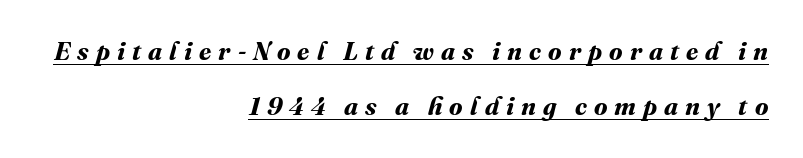
{"bold": "yes", "underline": "yes", "align": "right", "line_spacing": "loose", "line_spacing_ratio": 2.22, "letter_spacing": "wide", "letter_spacing_em": 0.28, "glyph_px": 25}
